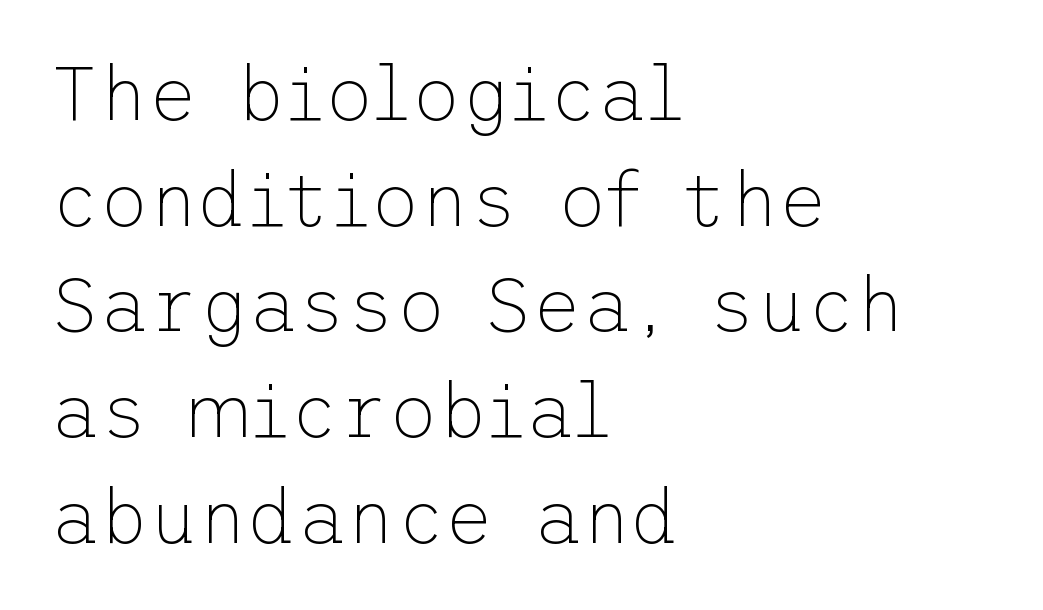
Beneath every word, the page is bare. What kind of face is this? One without serifs — a sans. Designer's note — italics off, roman on. Compared with a centered layout, this one pins lines to the left instead.
